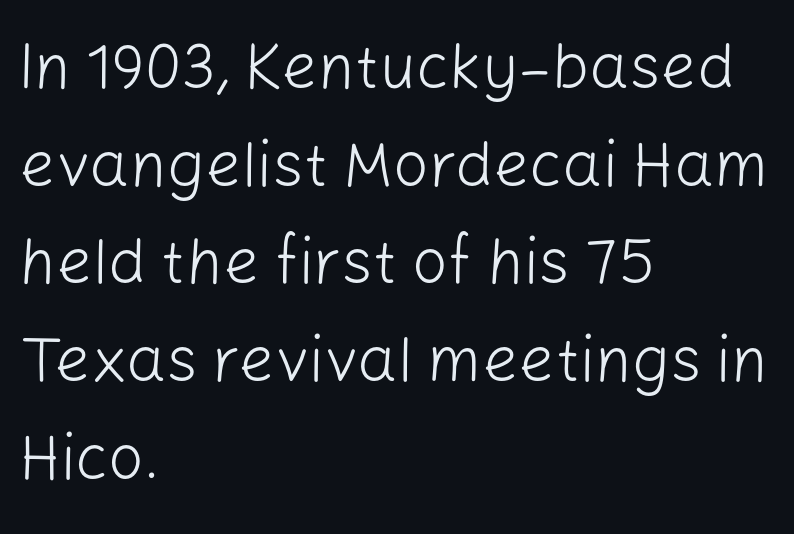
Q: Is the text bold? A: No.
Q: Is the text italic (slanted)? A: No, it is upright.
Q: Is the typeface a serif or a sans-serif typeface? A: Sans-serif.
Q: Is the text underlined? A: No.
Q: How is the paragraph aligned? A: Left-aligned.
Q: Is the spacing between letters normal or unusually wide? A: Normal.
Q: Is the spacing between lines tight, normal or loose? A: Normal.
Q: Width (condensed, normal, or wide)? A: Normal.
Q: Stroke contrast? A: Low.
Q: x-height? A: Medium.
Q: Monospaced? A: No.
